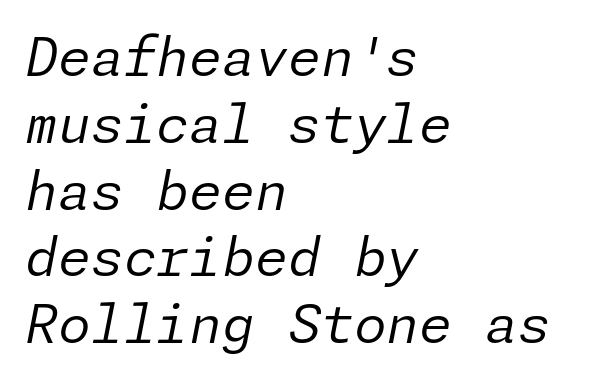
Q: Is the text bold? A: No.
Q: Is the text italic (slanted)? A: Yes, it leans right by about 11 degrees.
Q: Is the text underlined? A: No.
Q: How is the paragraph aligned? A: Left-aligned.
Q: Is the spacing between letters normal or unusually wide? A: Normal.
Q: Is the spacing between lines tight, normal or loose? A: Normal.
Q: Width (condensed, normal, or wide)? A: Normal.
Q: Stroke contrast? A: Low.
Q: x-height? A: Medium.
